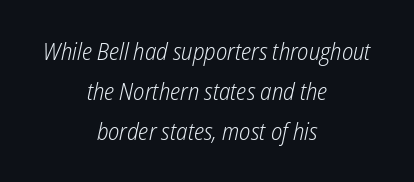
Q: Is the text bold? A: No.
Q: Is the text italic (slanted)? A: Yes, it leans right by about 12 degrees.
Q: Is the text underlined? A: No.
Q: How is the paragraph aligned? A: Centered.
Q: Is the spacing between letters normal or unusually wide? A: Normal.
Q: Is the spacing between lines tight, normal or loose? A: Normal.
